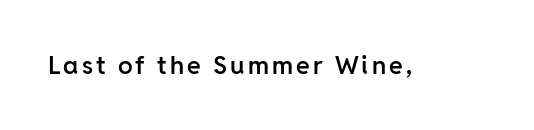
Each row of text sits above clean, open space. The strokes are fattened partway — semibold, not bold. Italic? Not at all — the glyphs are vertical.
